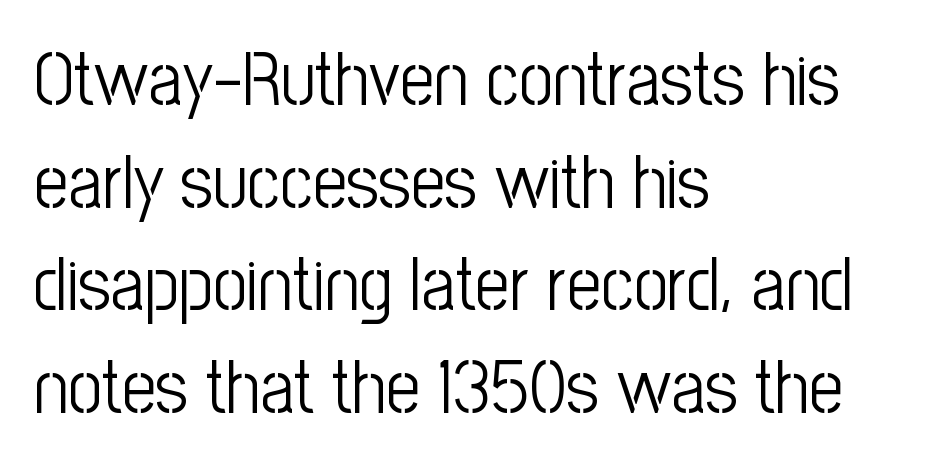
Q: Is the text bold? A: No.
Q: Is the text italic (slanted)? A: No, it is upright.
Q: Is the typeface a serif or a sans-serif typeface? A: Sans-serif.
Q: Is the text underlined? A: No.
Q: How is the paragraph aligned? A: Left-aligned.
Q: Is the spacing between letters normal or unusually wide? A: Normal.
Q: Is the spacing between lines tight, normal or loose? A: Normal.
Q: Width (condensed, normal, or wide)? A: Condensed.
Q: Stroke contrast? A: Low.
Q: x-height? A: Medium.
Q: Monospaced? A: No.
